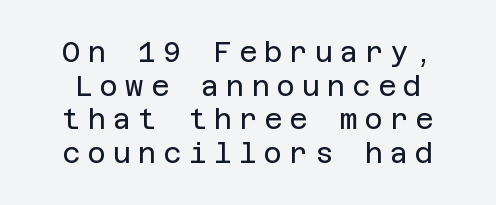
Q: Is the text bold? A: No.
Q: Is the text italic (slanted)? A: No, it is upright.
Q: Is the typeface a serif or a sans-serif typeface? A: Sans-serif.
Q: Is the text underlined? A: No.
Q: Is the spacing between letters normal or unusually wide? A: Unusually wide.
Q: Width (condensed, normal, or wide)? A: Normal.
Q: Stroke contrast? A: Low.
Q: x-height? A: Large.
